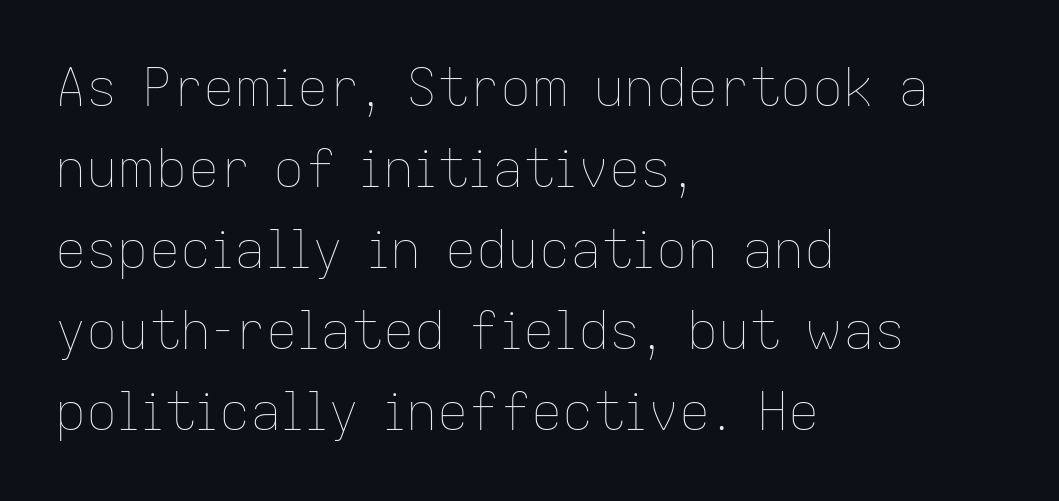
The setting favours the left margin, as ordinary paragraphs usually do. The passage shown has conventional tracking throughout. Is there any slant? The stems are plumb. Spacing verdict: proportional, widths tailored to each character. The strip under each line holds only bare page.
